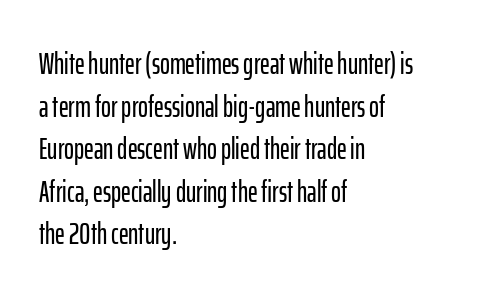
Regarding serifs, this sample does without them. Layout note: lines flush left. Descenders hang freely into open space. The face used here is proportionally spaced, like ordinary book or web type. Does the leading feel generous? No, just average.
